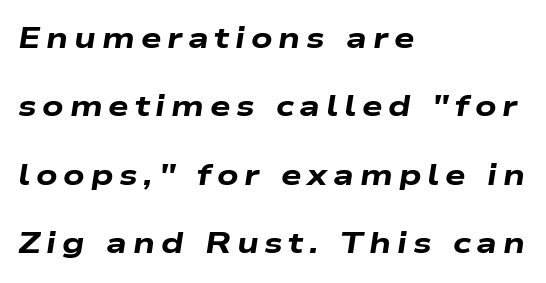
Q: Is the text bold? A: Yes.
Q: Is the text italic (slanted)? A: Yes, it leans right by about 9 degrees.
Q: Is the text underlined? A: No.
Q: How is the paragraph aligned? A: Left-aligned.
Q: Is the spacing between letters normal or unusually wide? A: Unusually wide.
Q: Is the spacing between lines tight, normal or loose? A: Loose.
Q: Width (condensed, normal, or wide)? A: Wide.
Q: Stroke contrast? A: Low.
Q: x-height? A: Medium.
Q: Monospaced? A: No.
